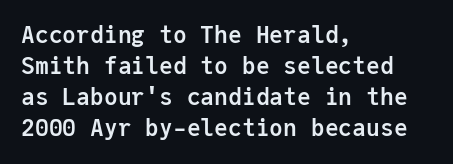
Caption: bold face, heavy strokes. Compared with typical body copy, the letter spacing here is the same. Line starts are locked; line ends wander. The axis of the letterforms is exactly vertical.
